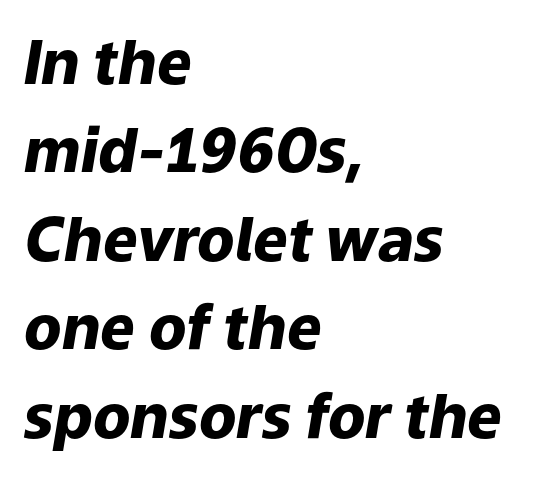
{"italic": "yes", "lean": "right", "slant_degrees": 9, "bold": "yes", "weight": "heavy", "width": "normal", "stroke_contrast": "low", "x_height": "medium", "monospaced": "no", "underline": "no", "align": "left", "line_spacing": "normal", "line_spacing_ratio": 1.45, "letter_spacing": "normal", "letter_spacing_em": 0.0, "glyph_px": 61}
